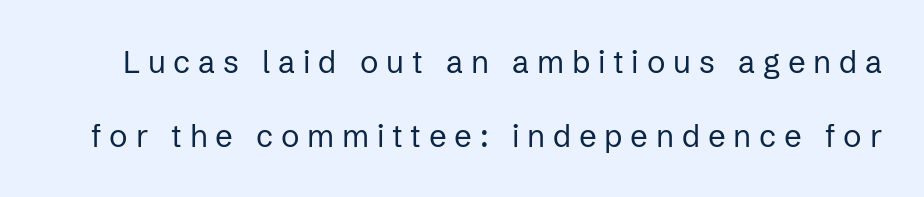
The image shows 31 px regular-weight sans-serif type, upright; set loose line spacing (2.38x), unusually wide letter spacing (+0.25 em), not underlined; low stroke contrast and a medium x-height.
